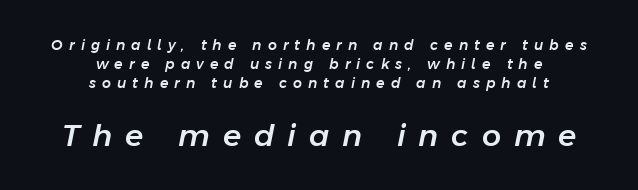
{"italic": "yes", "lean": "right", "slant_degrees": 11, "width": "normal", "stroke_contrast": "low", "x_height": "medium", "monospaced": "no", "underline": "no", "align": "center", "line_spacing": "normal", "line_spacing_ratio": 1.36, "letter_spacing": "wide", "letter_spacing_em": 0.43, "larger_block": "second", "size_ratio": 2.14, "glyph_px": 30}
